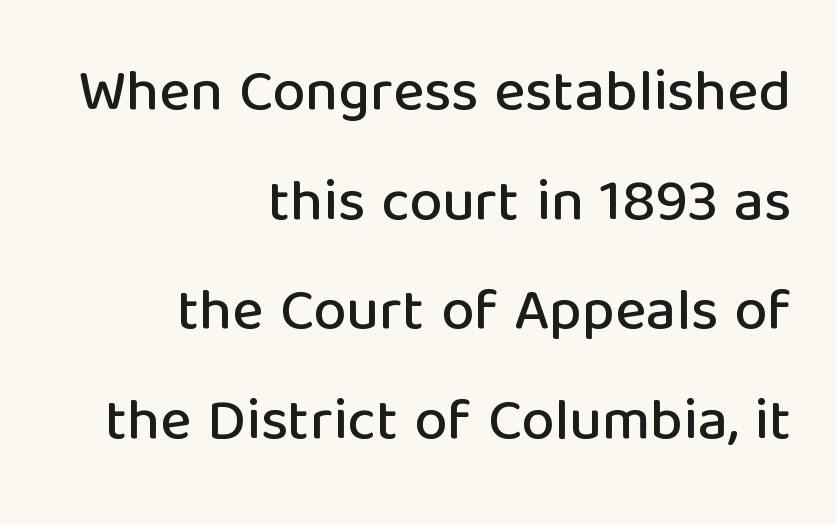
The image shows 59 px sans-serif type, upright; set right-aligned, line spacing 1.86x, normal letter spacing, not underlined; low stroke contrast and a medium x-height.
